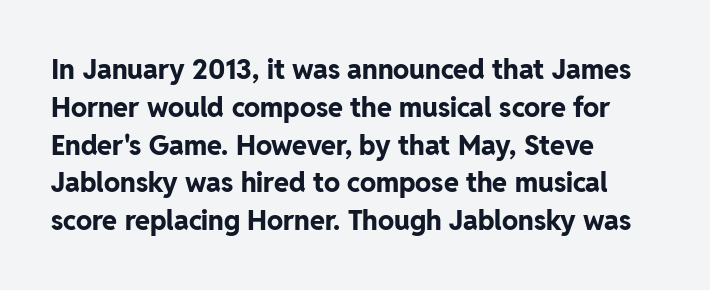
The image shows 27 px bold type, upright; set left-aligned, normal line spacing (1.4x), normal letter spacing, not underlined.
